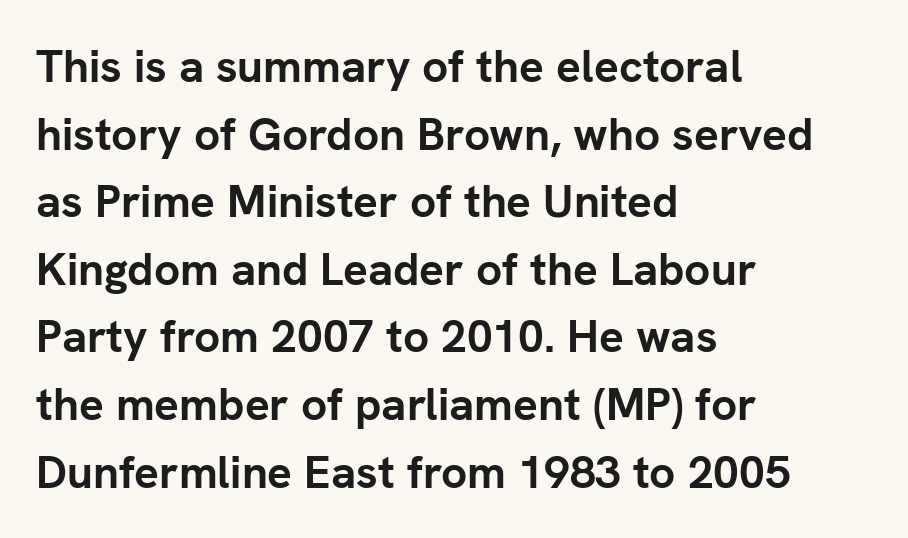
{"serif": "no", "italic": "no", "bold": "yes", "weight": "semibold", "width": "normal", "stroke_contrast": "low", "x_height": "medium", "monospaced": "no", "underline": "no", "align": "left", "line_spacing": "normal", "line_spacing_ratio": 1.47, "letter_spacing": "normal", "letter_spacing_em": 0.0, "glyph_px": 46}
